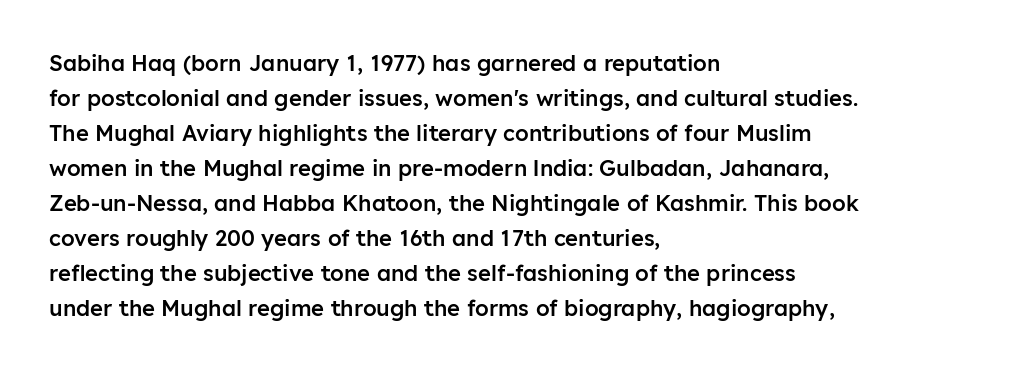
{"italic": "no", "bold": "semi", "underline": "no", "align": "left", "line_spacing": "normal", "line_spacing_ratio": 1.59, "letter_spacing": "normal", "letter_spacing_em": 0.0, "glyph_px": 22}
